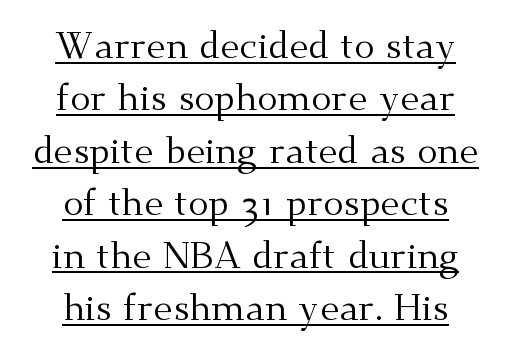
Q: Is the text bold? A: No.
Q: Is the text italic (slanted)? A: No, it is upright.
Q: Is the typeface a serif or a sans-serif typeface? A: Serif.
Q: Is the text underlined? A: Yes.
Q: Is the spacing between letters normal or unusually wide? A: Normal.
Q: Is the spacing between lines tight, normal or loose? A: Normal.
Q: Width (condensed, normal, or wide)? A: Normal.
Q: Stroke contrast? A: Medium.
Q: x-height? A: Small.
Q: Monospaced? A: No.
